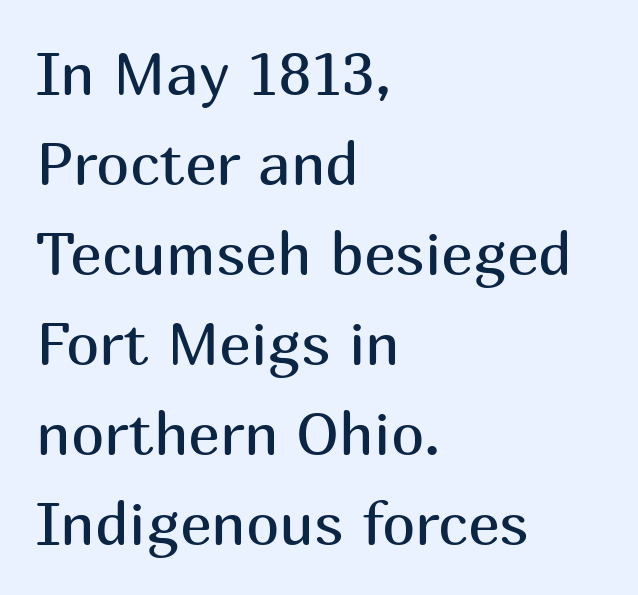
{"serif": "no", "italic": "no", "bold": "no", "weight": "regular", "width": "normal", "stroke_contrast": "medium", "x_height": "medium", "monospaced": "no", "underline": "no", "align": "left", "line_spacing": "normal", "line_spacing_ratio": 1.5, "letter_spacing": "normal", "letter_spacing_em": 0.0, "glyph_px": 60}
